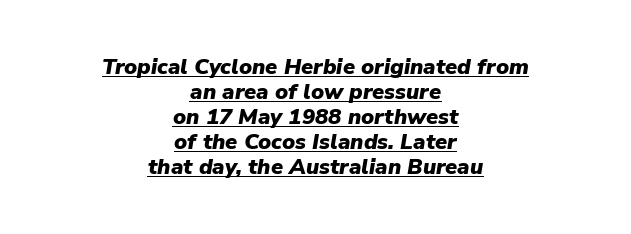
The image shows 22 px bold type, italic (leaning right); set centered, tight line spacing (1.14x), normal letter spacing, underlined.
